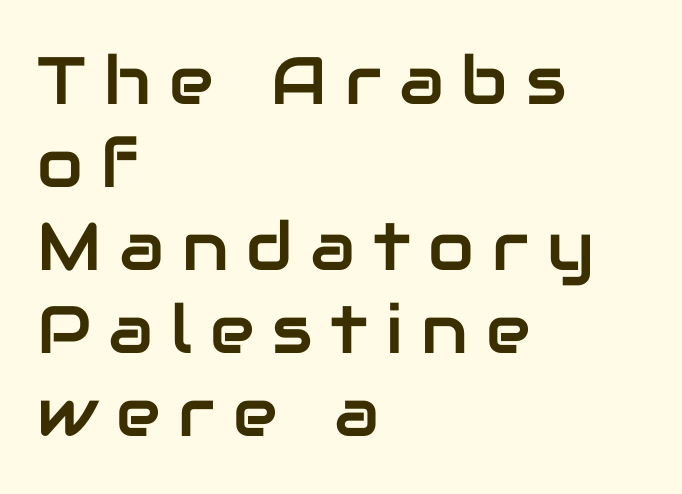
Q: Is the text italic (slanted)? A: No, it is upright.
Q: Is the typeface a serif or a sans-serif typeface? A: Sans-serif.
Q: Is the text underlined? A: No.
Q: How is the paragraph aligned? A: Left-aligned.
Q: Is the spacing between letters normal or unusually wide? A: Unusually wide.
Q: Width (condensed, normal, or wide)? A: Normal.
Q: Stroke contrast? A: Low.
Q: x-height? A: Medium.
Q: Monospaced? A: No.
